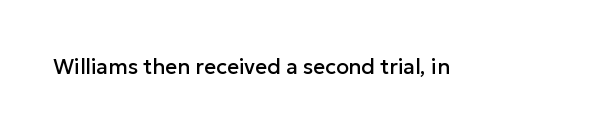
Q: Is the text italic (slanted)? A: No, it is upright.
Q: Is the text underlined? A: No.
Q: Is the spacing between letters normal or unusually wide? A: Normal.
